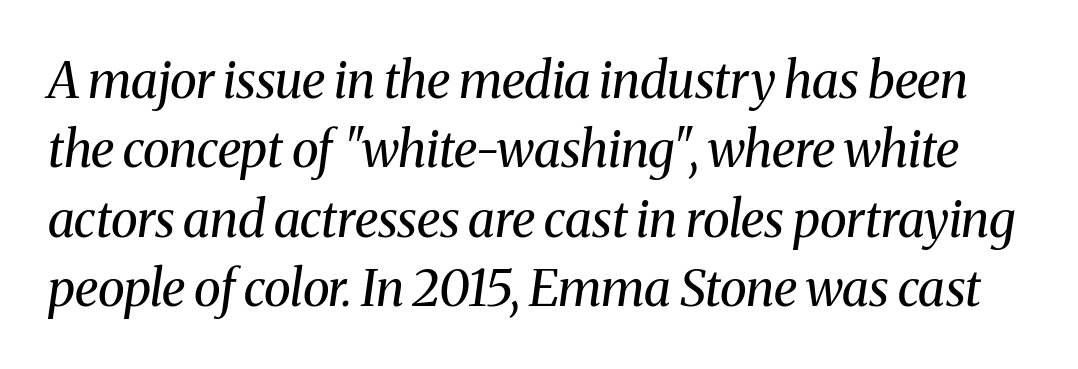
Q: Is the text bold? A: No.
Q: Is the text italic (slanted)? A: Yes, it leans right by about 8 degrees.
Q: Is the typeface a serif or a sans-serif typeface? A: Serif.
Q: Is the text underlined? A: No.
Q: Is the spacing between letters normal or unusually wide? A: Normal.
Q: Is the spacing between lines tight, normal or loose? A: Normal.
Q: Width (condensed, normal, or wide)? A: Normal.
Q: Stroke contrast? A: Medium.
Q: x-height? A: Medium.
Q: Monospaced? A: No.
